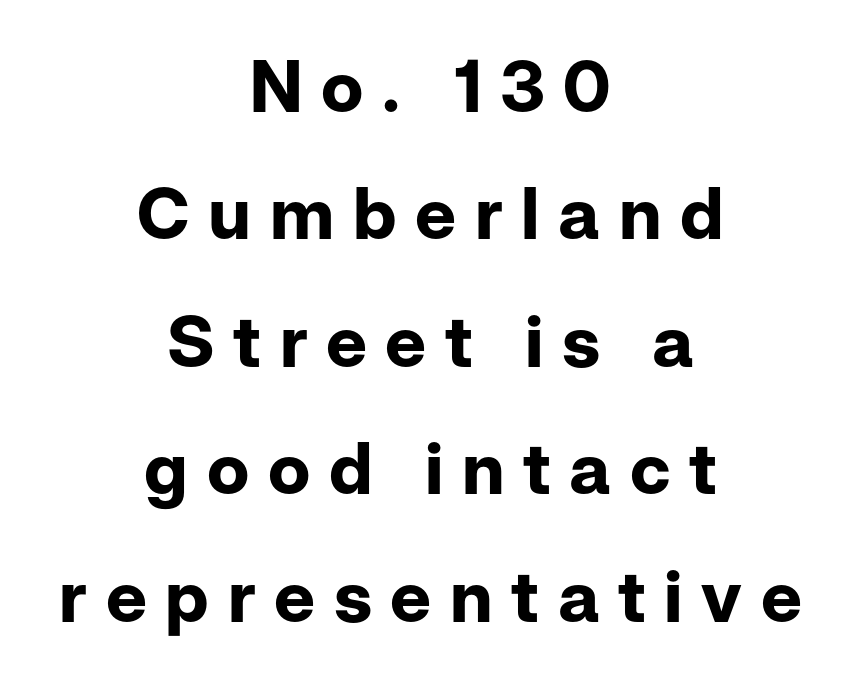
Q: Is the text bold? A: Yes.
Q: Is the text italic (slanted)? A: No, it is upright.
Q: Is the typeface a serif or a sans-serif typeface? A: Sans-serif.
Q: Is the text underlined? A: No.
Q: How is the paragraph aligned? A: Centered.
Q: Is the spacing between letters normal or unusually wide? A: Unusually wide.
Q: Width (condensed, normal, or wide)? A: Normal.
Q: Stroke contrast? A: Low.
Q: x-height? A: Medium.
Q: Monospaced? A: No.
